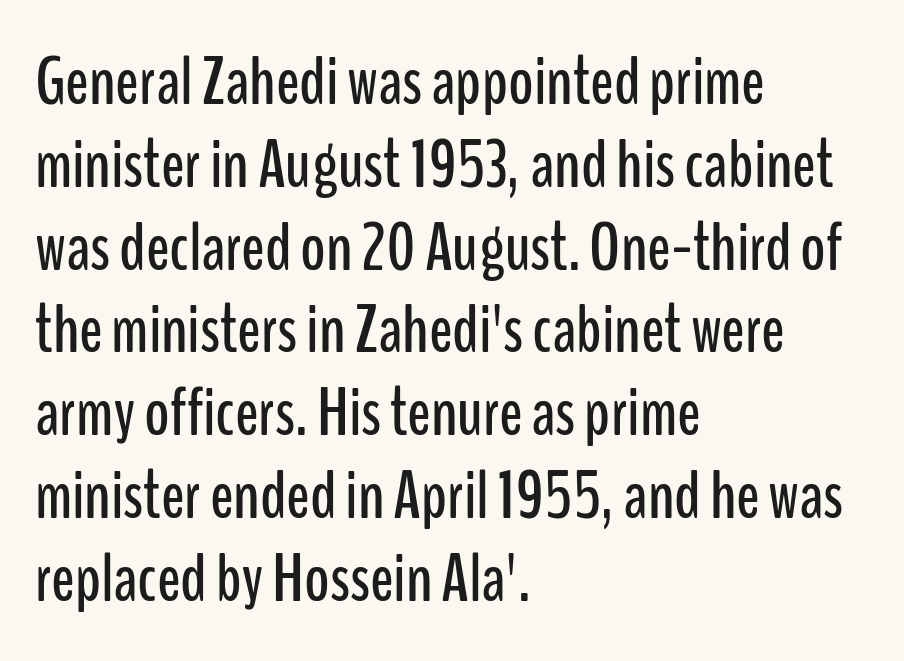
A bare baseline throughout the passage. The horizontal fit of the characters is conventional and even. Each line starts at the same left margin while the right side varies. Is there any slant? The stems are plumb. No feet cap the strokes, marking this as sans-serif type. The face used here is proportionally spaced, like ordinary book or web type.
